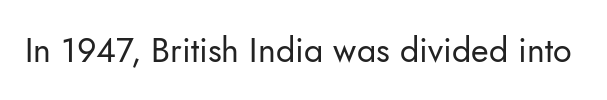
A typesetter would call this zero additional tracking. Has an underline been added? It has not. The font is comparable to plain body text, perhaps lighter. This sample uses a sans-serif face. A typesetter would call this proportional, since set widths differ per character. Tall strokes in this sample are plumb rather than angled.
